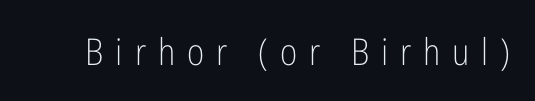
If you drew a line through each stem, it would be perfectly vertical. Just letters on the line, the space beneath them empty. The cut favours lightness, reaching ordinary text weight at its darkest. Looks like regular typesetting: each glyph gets only the width it needs.
